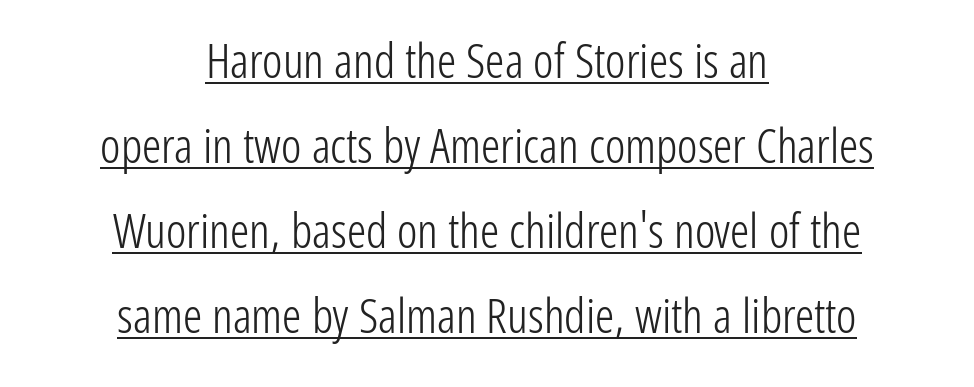
Q: Is the text bold? A: No.
Q: Is the text italic (slanted)? A: No, it is upright.
Q: Is the typeface a serif or a sans-serif typeface? A: Sans-serif.
Q: Is the text underlined? A: Yes.
Q: How is the paragraph aligned? A: Centered.
Q: Is the spacing between letters normal or unusually wide? A: Normal.
Q: Width (condensed, normal, or wide)? A: Condensed.
Q: Stroke contrast? A: Low.
Q: x-height? A: Medium.
Q: Monospaced? A: No.
